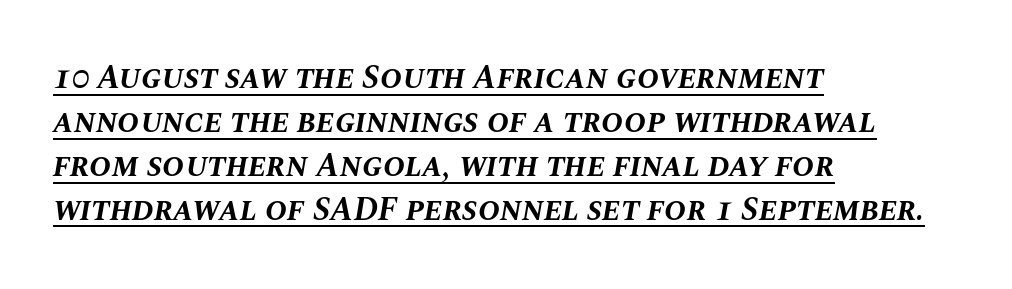
The image shows 33 px bold type, italic (leaning right); set left-aligned, normal line spacing (1.33x), normal letter spacing, underlined; medium stroke contrast and a large x-height.
